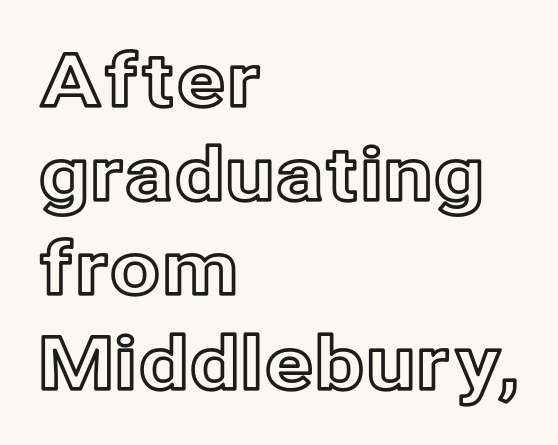
{"italic": "no", "width": "normal", "x_height": "medium", "monospaced": "no", "underline": "no", "align": "left", "line_spacing": "normal", "line_spacing_ratio": 1.29, "letter_spacing": "normal", "letter_spacing_em": 0.0, "glyph_px": 73}
